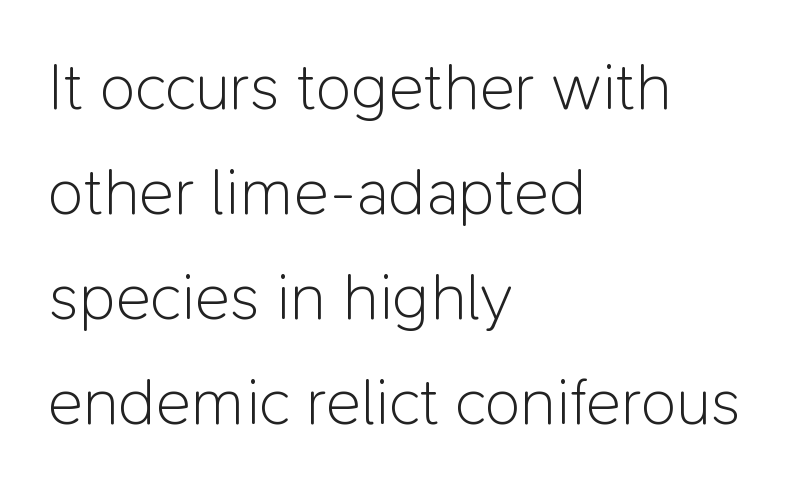
Q: Is the text bold? A: No.
Q: Is the text italic (slanted)? A: No, it is upright.
Q: Is the typeface a serif or a sans-serif typeface? A: Sans-serif.
Q: Is the text underlined? A: No.
Q: How is the paragraph aligned? A: Left-aligned.
Q: Is the spacing between letters normal or unusually wide? A: Normal.
Q: Is the spacing between lines tight, normal or loose? A: Normal.
Q: Width (condensed, normal, or wide)? A: Normal.
Q: Stroke contrast? A: Low.
Q: x-height? A: Medium.
Q: Monospaced? A: No.
